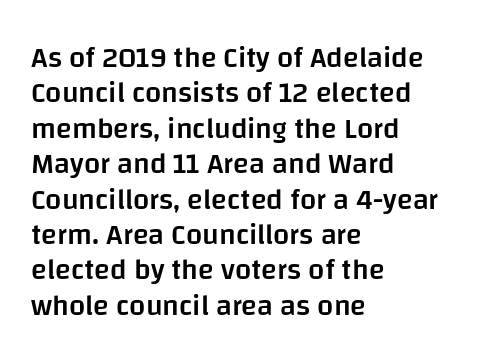
{"serif": "no", "italic": "no", "bold": "semi", "weight": "semibold", "width": "normal", "stroke_contrast": "low", "x_height": "large", "monospaced": "no", "underline": "no", "align": "left", "line_spacing_ratio": 1.22, "letter_spacing": "normal", "letter_spacing_em": 0.0, "glyph_px": 29}
